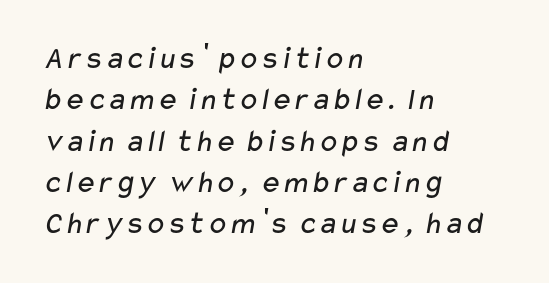
Rows of type keep a routine distance in the vertical direction. The ragged edge is on the right, which tells us the setting is flush left. Quick note: underline off. The face used here is rendered with its standard letterfit. Is this a fixed-width face? No — the glyphs have proportional, varying widths.
